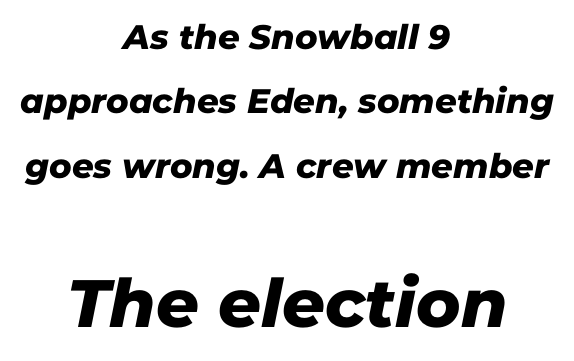
The image shows 67 px sans-serif type; set centered, line spacing 1.89x, normal letter spacing, not underlined; the second (bottom) block is 1.97x larger; low stroke contrast and a medium x-height.
